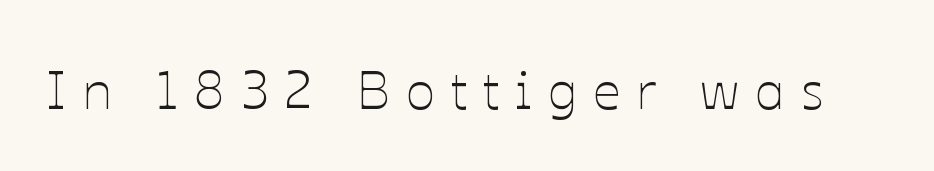
{"italic": "no", "bold": "no", "weight": "thin", "width": "normal", "stroke_contrast": "low", "x_height": "medium", "monospaced": "no", "underline": "no", "letter_spacing": "wide", "letter_spacing_em": 0.3, "glyph_px": 54}
